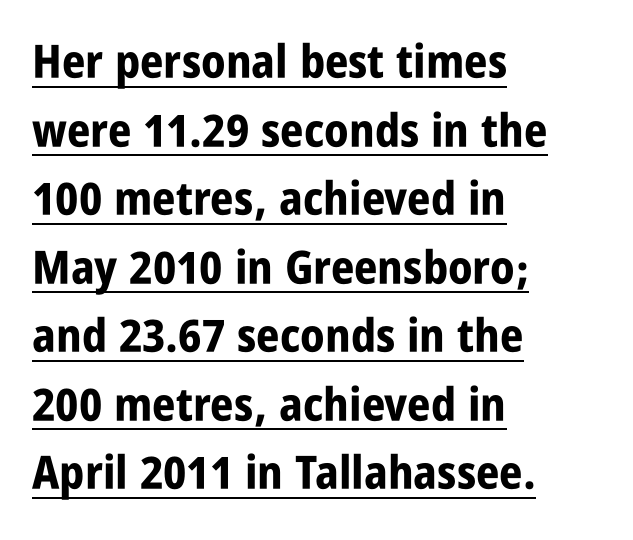
{"serif": "no", "italic": "no", "bold": "yes", "weight": "bold", "width": "condensed", "stroke_contrast": "low", "x_height": "large", "monospaced": "no", "underline": "yes", "align": "left", "line_spacing": "normal", "line_spacing_ratio": 1.49, "letter_spacing": "normal", "letter_spacing_em": 0.0, "glyph_px": 46}
